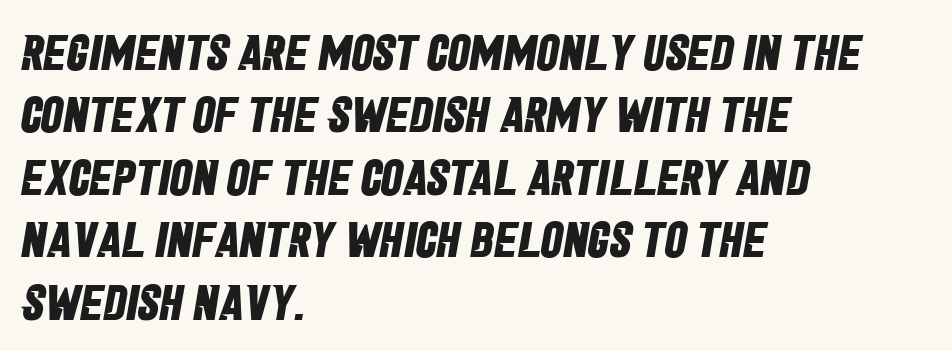
{"serif": "no", "bold": "yes", "weight": "bold", "width": "condensed", "stroke_contrast": "low", "x_height": "large", "monospaced": "no", "underline": "no", "align": "left", "line_spacing": "normal", "line_spacing_ratio": 1.25, "letter_spacing": "normal", "letter_spacing_em": 0.0, "glyph_px": 50}
